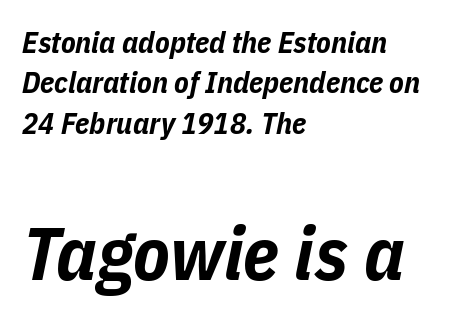
Spacing between characters is what you'd get straight out of the box. The lettering tilts uniformly, giving the passage an italic look. The setting favours the left margin, as ordinary paragraphs usually do. A student would notice the bottom passage is typeset larger than what precedes it.
